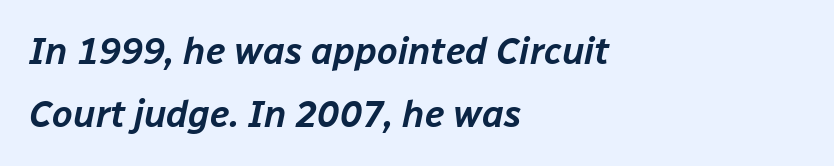
The image shows 37 px text type, italic (leaning right); set left-aligned, normal line spacing (1.69x), normal letter spacing, not underlined; low stroke contrast and a medium x-height.
